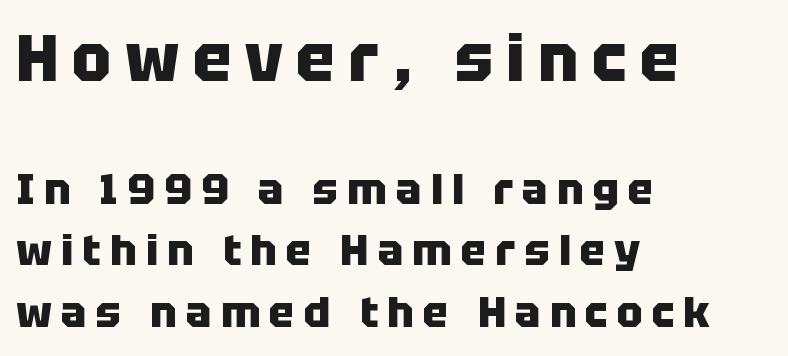
Q: Is the text bold? A: Yes.
Q: Is the text italic (slanted)? A: No, it is upright.
Q: Is the typeface a serif or a sans-serif typeface? A: Sans-serif.
Q: Is the text underlined? A: No.
Q: How is the paragraph aligned? A: Left-aligned.
Q: Is the spacing between letters normal or unusually wide? A: Unusually wide.
Q: Is the spacing between lines tight, normal or loose? A: Normal.
Q: Which block of text is set in a larger size, the first (top) or the second (bottom)? A: The first (top) one.
Q: Width (condensed, normal, or wide)? A: Normal.
Q: Stroke contrast? A: Low.
Q: x-height? A: Large.
Q: Monospaced? A: No.
